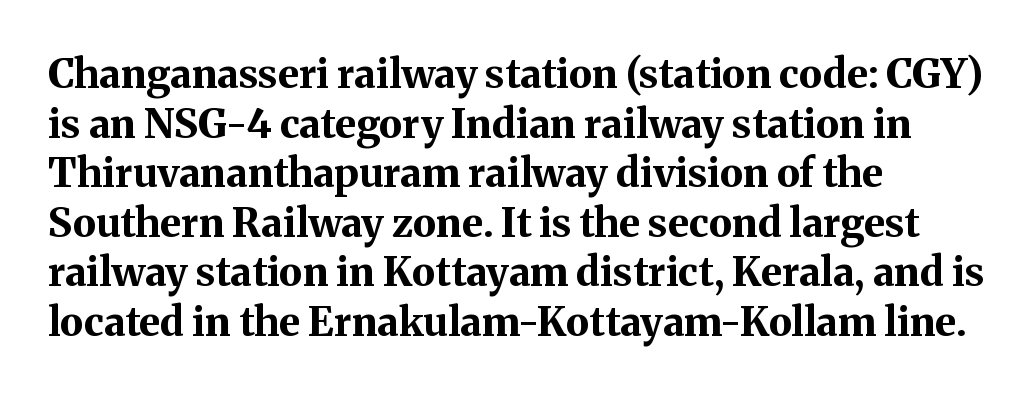
Q: Is the text bold? A: Yes.
Q: Is the text italic (slanted)? A: No, it is upright.
Q: Is the typeface a serif or a sans-serif typeface? A: Serif.
Q: Is the text underlined? A: No.
Q: How is the paragraph aligned? A: Left-aligned.
Q: Is the spacing between letters normal or unusually wide? A: Normal.
Q: Width (condensed, normal, or wide)? A: Normal.
Q: Stroke contrast? A: Medium.
Q: x-height? A: Medium.
Q: Monospaced? A: No.
